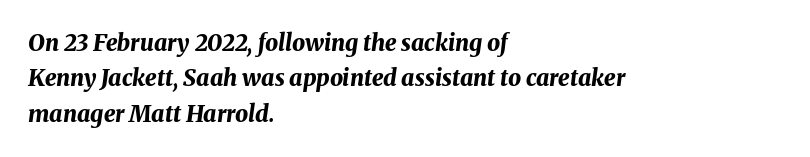
{"italic": "yes", "lean": "right", "slant_degrees": 8, "bold": "yes", "underline": "no", "align": "left", "line_spacing": "normal", "line_spacing_ratio": 1.54, "letter_spacing": "normal", "letter_spacing_em": 0.0, "glyph_px": 23}
